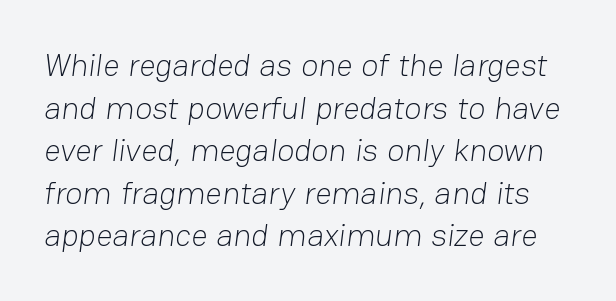
Q: Is the text bold? A: No.
Q: Is the typeface a serif or a sans-serif typeface? A: Sans-serif.
Q: Is the text underlined? A: No.
Q: Is the spacing between letters normal or unusually wide? A: Normal.
Q: Is the spacing between lines tight, normal or loose? A: Normal.
Q: Width (condensed, normal, or wide)? A: Normal.
Q: Stroke contrast? A: Low.
Q: x-height? A: Medium.
Q: Monospaced? A: No.
